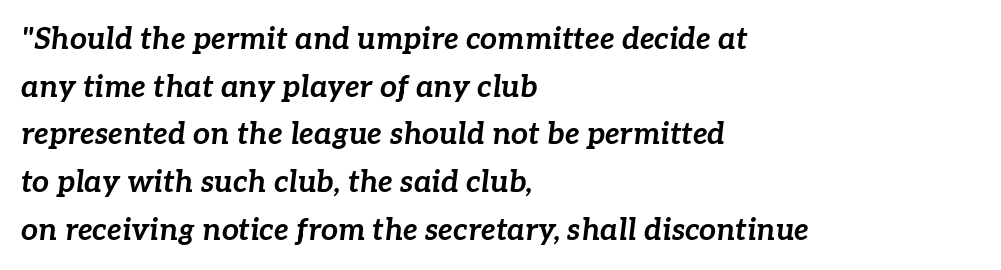
{"italic": "yes", "lean": "right", "slant_degrees": 7, "bold": "yes", "weight": "bold", "width": "normal", "stroke_contrast": "low", "x_height": "medium", "monospaced": "no", "underline": "no", "align": "left", "line_spacing": "normal", "line_spacing_ratio": 1.59, "letter_spacing": "normal", "letter_spacing_em": 0.0, "glyph_px": 30}
